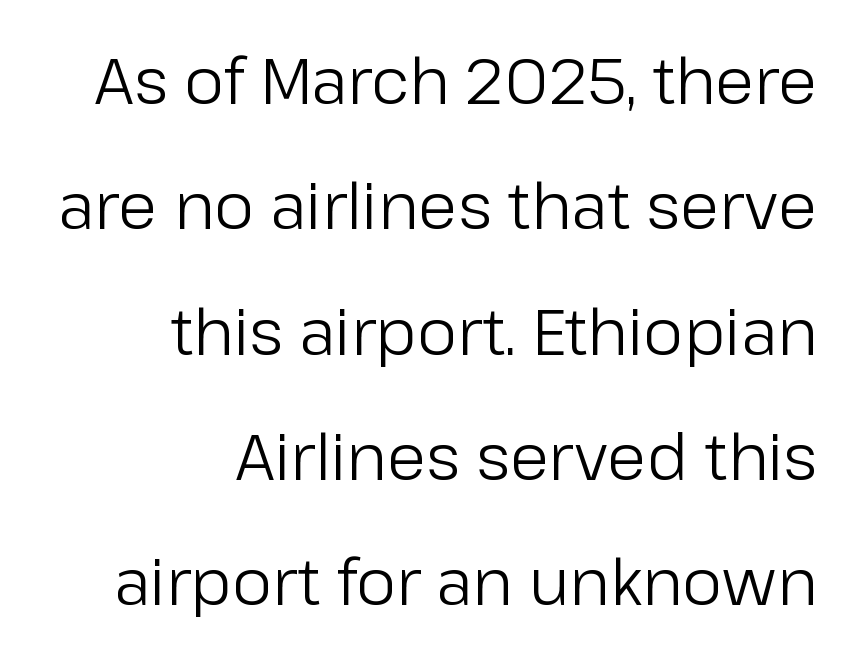
{"serif": "no", "italic": "no", "bold": "no", "weight": "regular", "width": "normal", "stroke_contrast": "low", "x_height": "medium", "monospaced": "no", "underline": "no", "align": "right", "line_spacing": "loose", "line_spacing_ratio": 1.99, "letter_spacing": "normal", "letter_spacing_em": 0.0, "glyph_px": 63}
